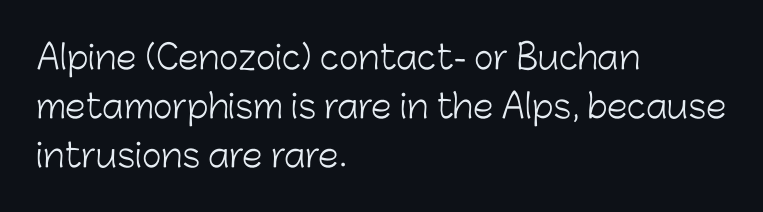
This sample is left-justified, so line endings fall wherever the words run out. Each stroke keeps to a modest, everyday thickness or less. Any mark beneath the type? The region is blank. You could not count columns in this text — the font is proportionally spaced.
